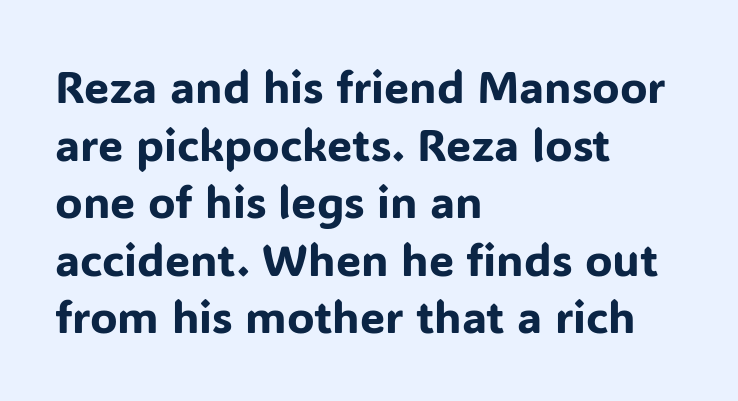
Does the lettering tilt? It doesn't — this is upright. The lines sit at an ordinary, default distance from one another. The typeface chosen for these lines omits serifs. The passage shown is typed in a proportional face where columns would drift.
